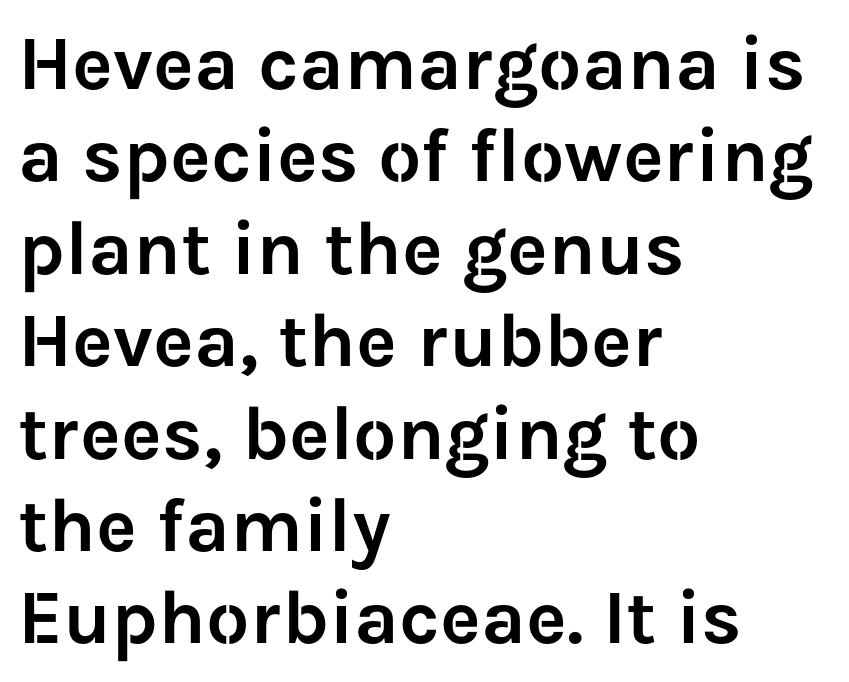
The image shows 77 px sans-serif type, upright; set left-aligned, line spacing 1.2x, normal letter spacing, not underlined; low stroke contrast and a medium x-height.
